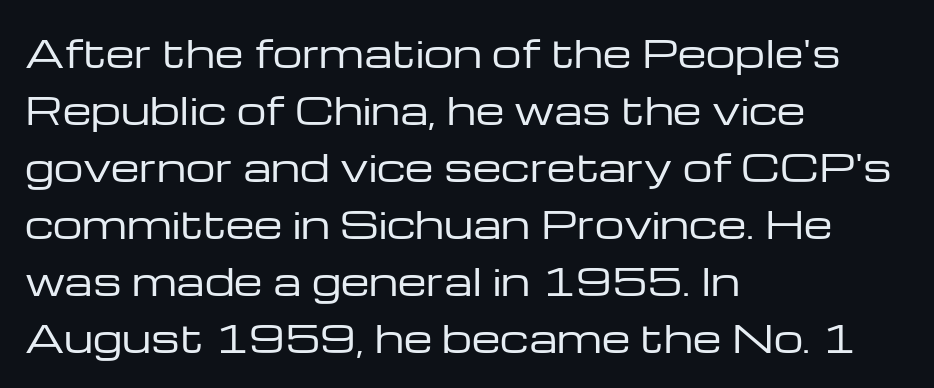
Q: Is the text bold? A: No.
Q: Is the text italic (slanted)? A: No, it is upright.
Q: Is the typeface a serif or a sans-serif typeface? A: Sans-serif.
Q: Is the text underlined? A: No.
Q: How is the paragraph aligned? A: Left-aligned.
Q: Is the spacing between letters normal or unusually wide? A: Normal.
Q: Is the spacing between lines tight, normal or loose? A: Normal.
Q: Width (condensed, normal, or wide)? A: Wide.
Q: Stroke contrast? A: Low.
Q: x-height? A: Medium.
Q: Monospaced? A: No.
